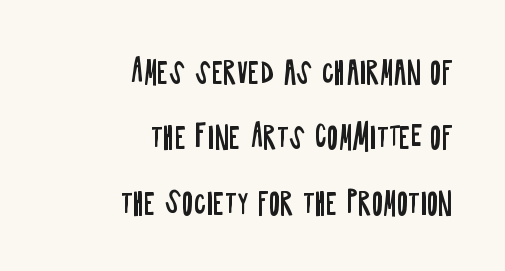
The image shows 30 px regular-weight, condensed sans-serif type, upright; set right-aligned, loose line spacing (2.18x), normal letter spacing, not underlined; low stroke contrast and a large x-height.
